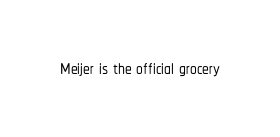
The image shows 27 px text type, upright; set normal letter spacing, not underlined.
